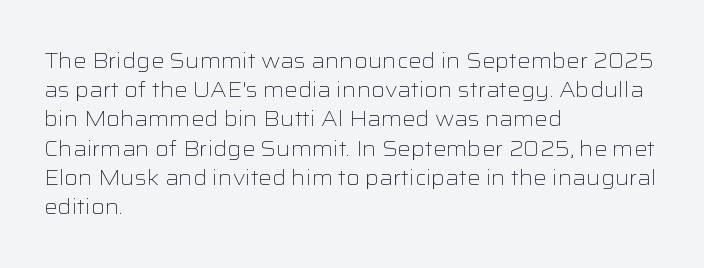
The image shows 21 px text type, upright; set left-aligned, normal line spacing (1.39x), normal letter spacing, not underlined.
